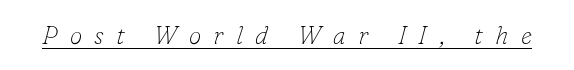
The image shows 25 px text type, italic (leaning right); set unusually wide letter spacing (+0.49 em), underlined.
